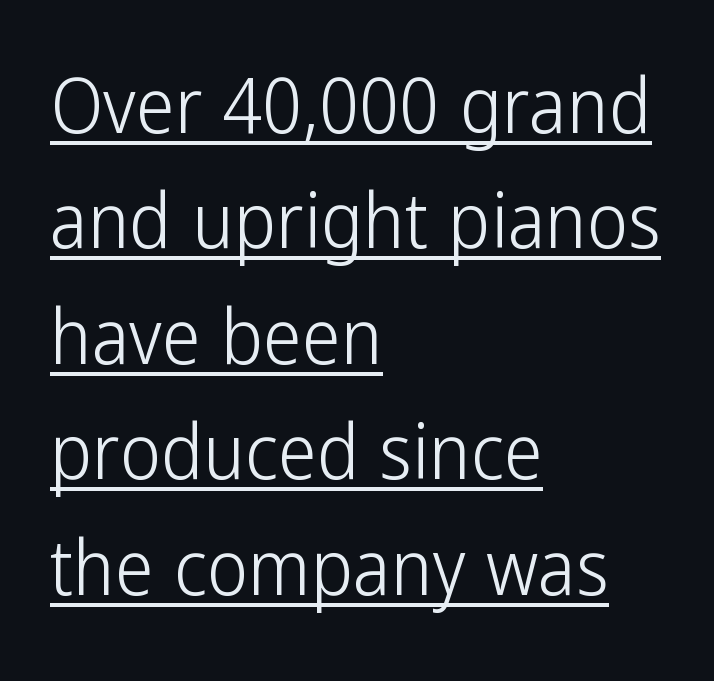
The image shows 78 px light, condensed sans-serif type, upright; set left-aligned, normal line spacing (1.48x), normal letter spacing, underlined; low stroke contrast and a medium x-height.
